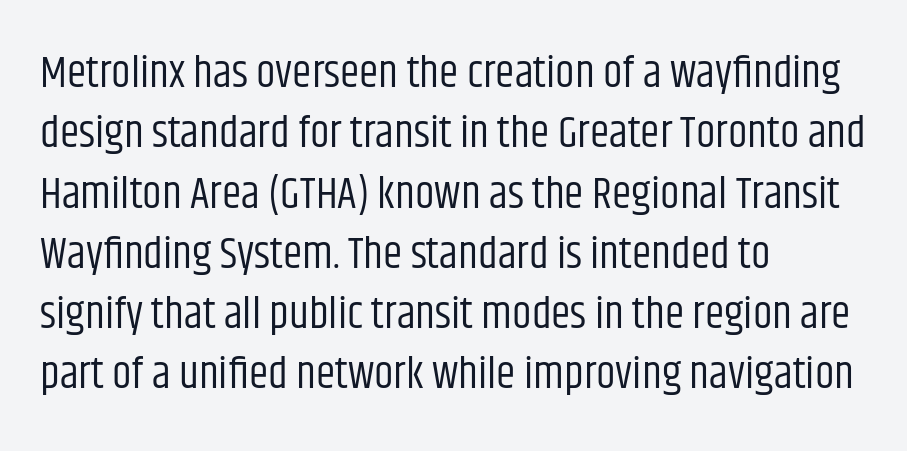
{"serif": "no", "italic": "no", "bold": "no", "weight": "regular", "width": "condensed", "stroke_contrast": "low", "x_height": "large", "monospaced": "no", "underline": "no", "align": "left", "line_spacing": "normal", "line_spacing_ratio": 1.37, "letter_spacing": "normal", "letter_spacing_em": 0.0, "glyph_px": 44}
